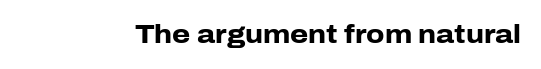
Only glyphs here, with clear space below each row. Rendered with straight, roman letterforms. The glyphs have the mass of a bold cut. Observe the ordinary spacing: letters are neighbours, not strangers.
